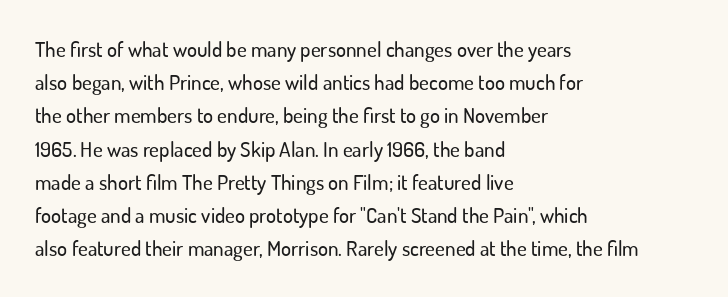
The image shows 21 px text type, upright; set left-aligned, normal line spacing (1.58x), normal letter spacing, not underlined.
